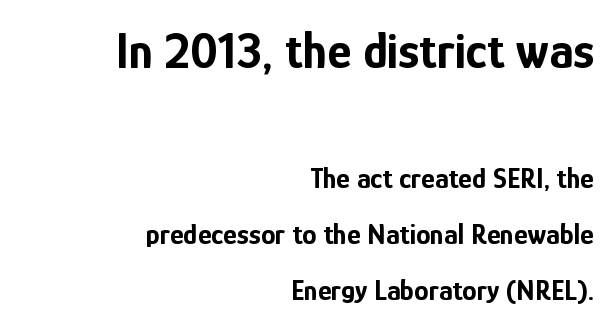
The image shows 51 px bold, condensed sans-serif type, upright; set right-aligned, loose line spacing (1.93x), normal letter spacing, not underlined; the first (top) block is 1.76x larger; low stroke contrast and a medium x-height.
